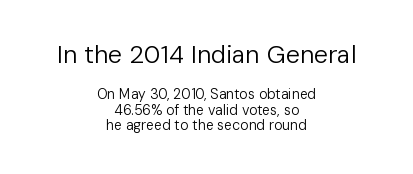
Q: Is the text bold? A: No.
Q: Is the text italic (slanted)? A: No, it is upright.
Q: Is the text underlined? A: No.
Q: How is the paragraph aligned? A: Centered.
Q: Is the spacing between letters normal or unusually wide? A: Normal.
Q: Is the spacing between lines tight, normal or loose? A: Tight.
Q: Which block of text is set in a larger size, the first (top) or the second (bottom)? A: The first (top) one.
